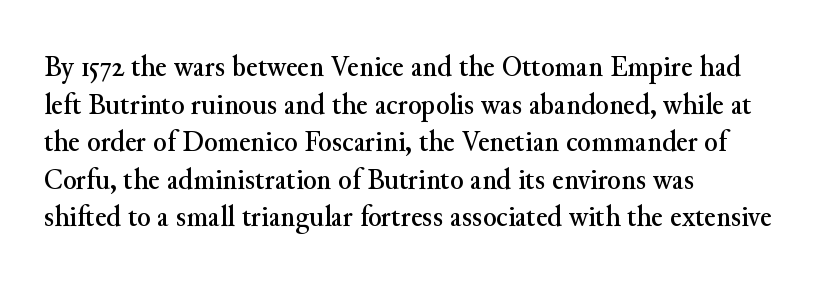
{"serif": "yes", "italic": "no", "width": "normal", "stroke_contrast": "medium", "x_height": "small", "monospaced": "no", "underline": "no", "align": "left", "line_spacing_ratio": 1.21, "letter_spacing": "normal", "letter_spacing_em": 0.0, "glyph_px": 31}
